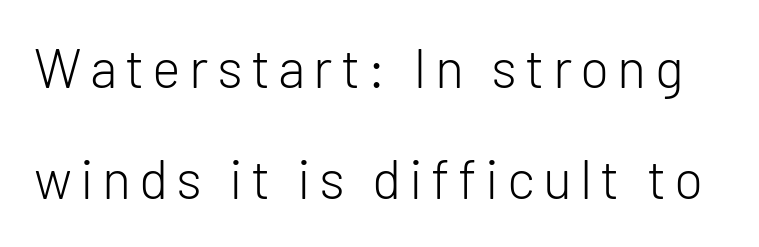
The weight would be labelled regular, book, light, or lighter still. Reading down the column, the eye jumps a long way to each next line. Type without underlining. The typography opts for an upright posture over an oblique one. Serif or sans? Sans — the stroke terminals are bare. Do the characters align in a grid? No, the font is proportional.
